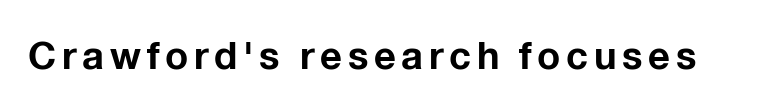
I'd describe the lettering as bold — thick and assertive. The letters carry no serifs — their stems end cleanly without finishing strokes. Looks like regular typesetting: each glyph gets only the width it needs. Italic: no, the glyphs are upright roman. The area under the type is left untouched.
